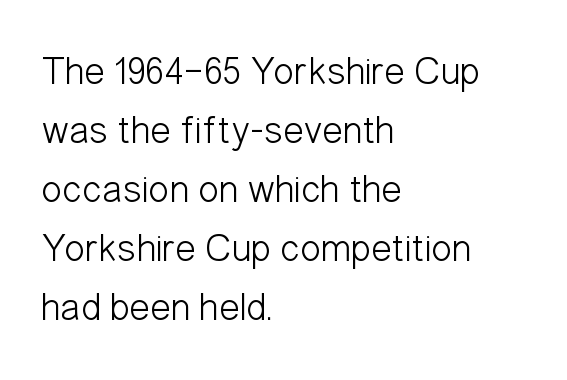
Q: Is the text bold? A: No.
Q: Is the text italic (slanted)? A: No, it is upright.
Q: Is the typeface a serif or a sans-serif typeface? A: Sans-serif.
Q: Is the text underlined? A: No.
Q: How is the paragraph aligned? A: Left-aligned.
Q: Is the spacing between letters normal or unusually wide? A: Normal.
Q: Is the spacing between lines tight, normal or loose? A: Normal.
Q: Width (condensed, normal, or wide)? A: Condensed.
Q: Stroke contrast? A: Low.
Q: x-height? A: Medium.
Q: Monospaced? A: No.
